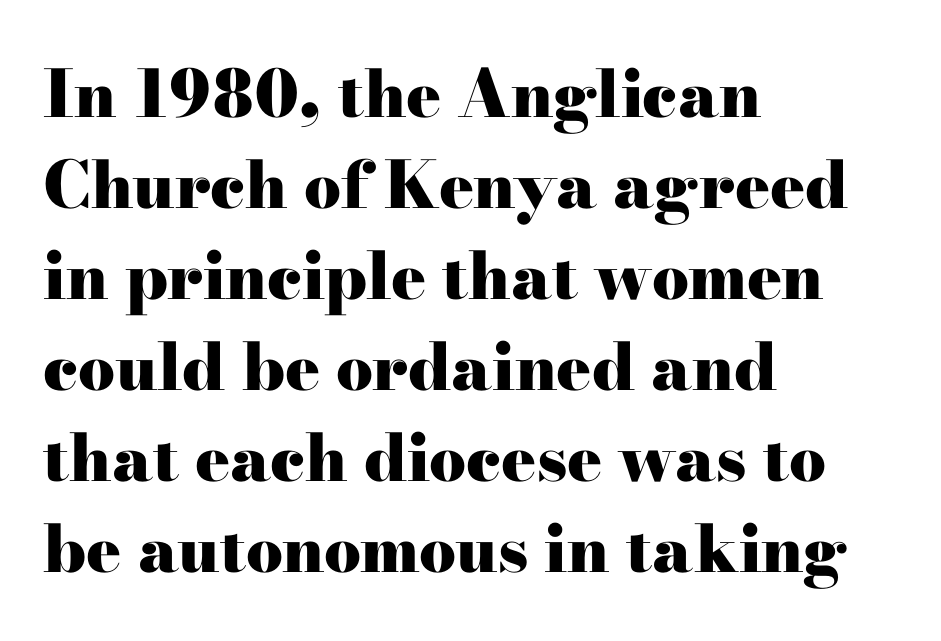
Tracking value appears to be zero — textbook default spacing. The typesetter chose a ragged-right arrangement here. This rendering employs a face with finishing strokes, i.e., a serif. Each glyph is drawn with heavy, bold strokes. The string is rendered with underlining switched off. Looks like regular typesetting: each glyph gets only the width it needs.
